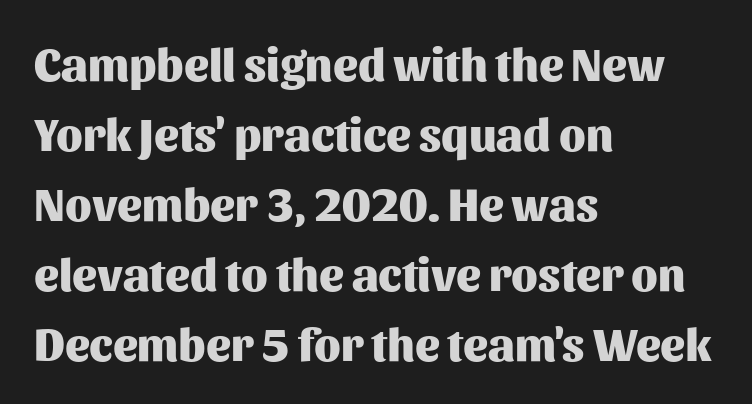
{"serif": "no", "italic": "no", "bold": "yes", "weight": "heavy", "width": "normal", "stroke_contrast": "medium", "x_height": "medium", "monospaced": "no", "underline": "no", "align": "left", "line_spacing": "normal", "line_spacing_ratio": 1.52, "letter_spacing": "normal", "letter_spacing_em": 0.0, "glyph_px": 46}
